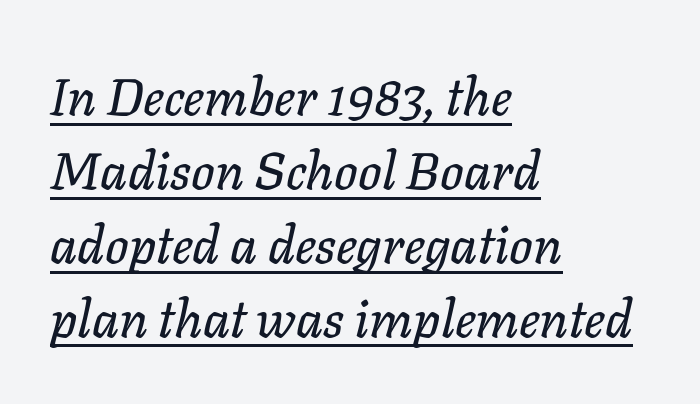
{"italic": "yes", "lean": "right", "slant_degrees": 11, "width": "normal", "stroke_contrast": "low", "x_height": "medium", "monospaced": "no", "underline": "yes", "align": "left", "line_spacing": "normal", "line_spacing_ratio": 1.42, "letter_spacing": "normal", "letter_spacing_em": 0.0, "glyph_px": 52}
